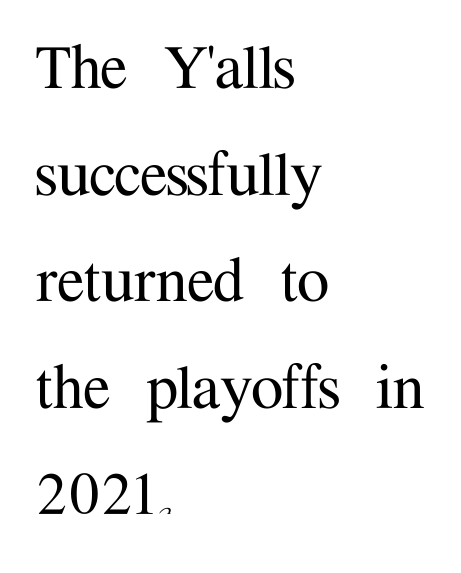
The image shows 73 px serif type, upright; set left-aligned, normal line spacing (1.46x), normal letter spacing, not underlined; medium stroke contrast and a medium x-height.
